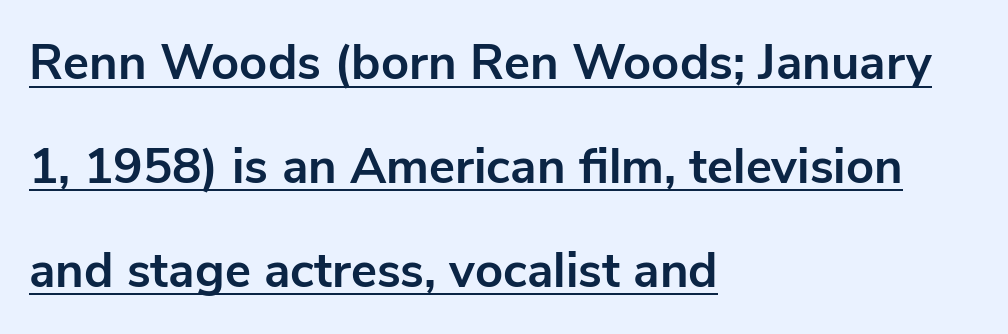
Q: Is the text bold? A: Yes.
Q: Is the text italic (slanted)? A: No, it is upright.
Q: Is the typeface a serif or a sans-serif typeface? A: Sans-serif.
Q: Is the text underlined? A: Yes.
Q: How is the paragraph aligned? A: Left-aligned.
Q: Is the spacing between letters normal or unusually wide? A: Normal.
Q: Is the spacing between lines tight, normal or loose? A: Loose.
Q: Width (condensed, normal, or wide)? A: Normal.
Q: Stroke contrast? A: Low.
Q: x-height? A: Medium.
Q: Monospaced? A: No.
